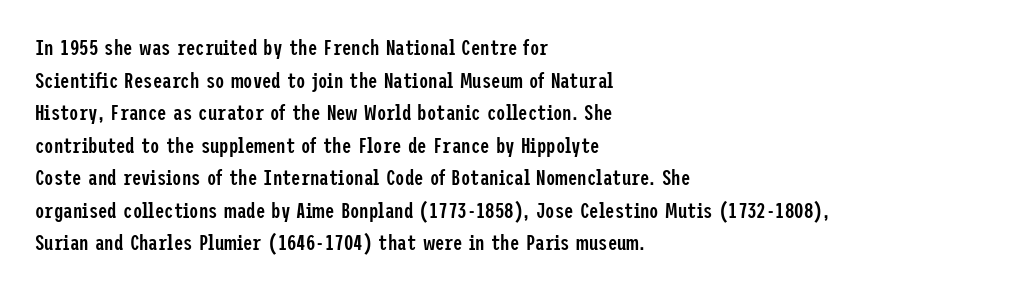
{"italic": "no", "bold": "semi", "underline": "no", "align": "left", "line_spacing": "normal", "line_spacing_ratio": 1.55, "letter_spacing": "normal", "letter_spacing_em": 0.0, "glyph_px": 21}
